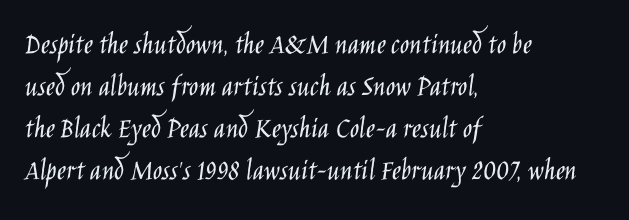
Plain, unruled lines of type. Students, observe: this is what conventionally led text looks like. Is this a fixed-width face? No — the glyphs have proportional, varying widths. Caption: standard tracking, unaltered.
